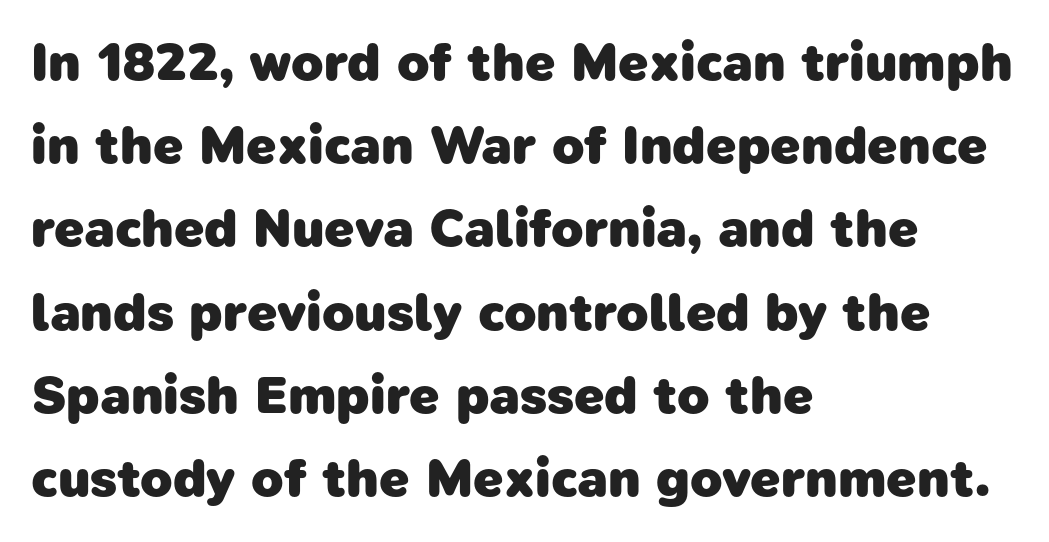
{"serif": "no", "bold": "yes", "weight": "heavy", "width": "normal", "stroke_contrast": "low", "x_height": "medium", "monospaced": "no", "underline": "no", "align": "left", "line_spacing": "normal", "line_spacing_ratio": 1.57, "letter_spacing": "normal", "letter_spacing_em": 0.0, "glyph_px": 53}
